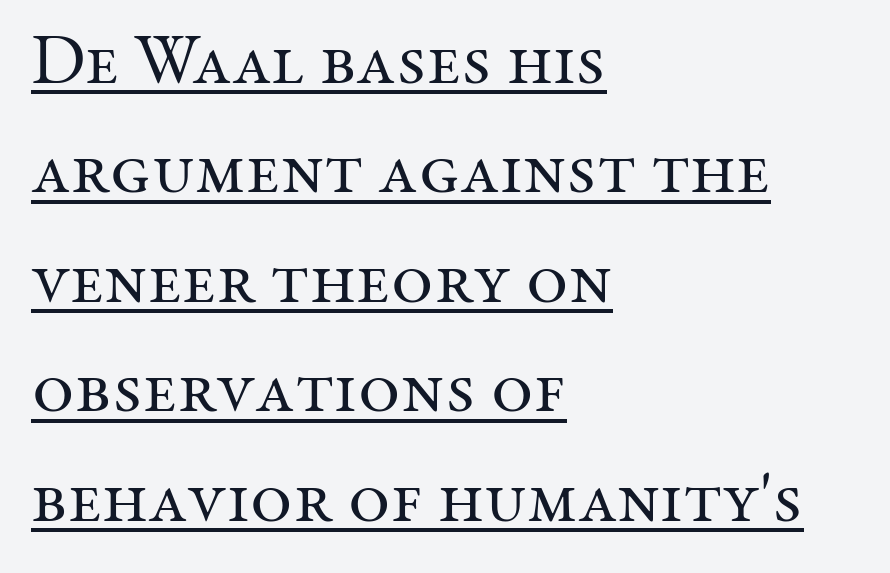
The image shows 72 px regular-weight serif type, upright; set left-aligned, normal line spacing (1.52x), normal letter spacing, underlined; medium stroke contrast and a medium x-height.
